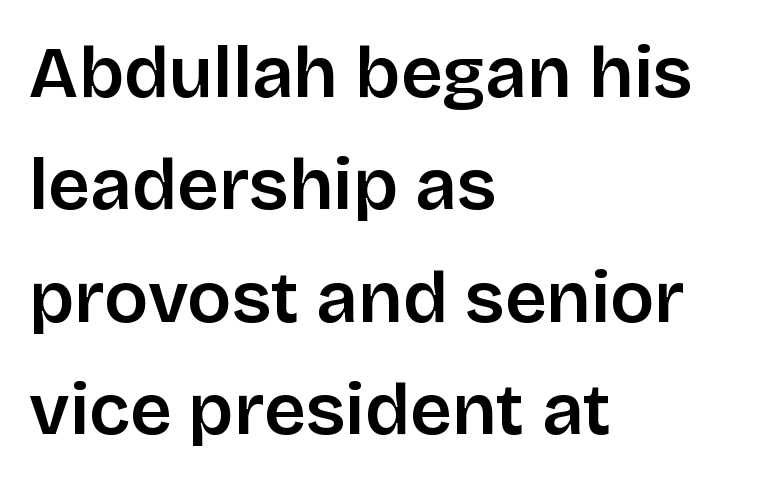
{"serif": "no", "italic": "no", "width": "normal", "stroke_contrast": "low", "x_height": "large", "monospaced": "no", "underline": "no", "align": "left", "line_spacing": "normal", "line_spacing_ratio": 1.54, "letter_spacing": "normal", "letter_spacing_em": 0.0, "glyph_px": 73}
